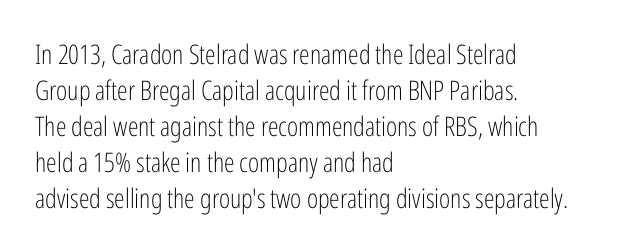
{"italic": "no", "bold": "no", "underline": "no", "align": "left", "line_spacing": "normal", "line_spacing_ratio": 1.33, "letter_spacing": "normal", "letter_spacing_em": 0.0, "glyph_px": 27}
